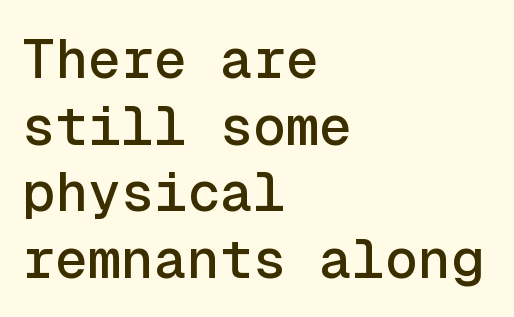
{"serif": "no", "italic": "no", "width": "normal", "x_height": "medium", "monospaced": "yes", "underline": "no", "align": "left", "line_spacing_ratio": 1.21, "letter_spacing": "normal", "letter_spacing_em": 0.0, "glyph_px": 55}
